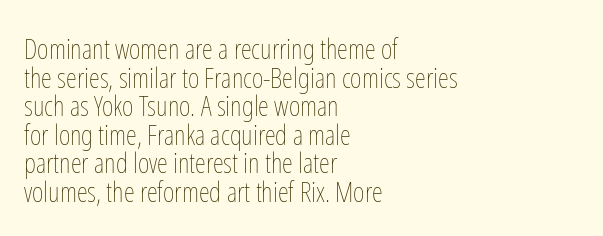
Honestly, there is no underline to notice here at all. Every row of glyphs begins at an identical x-position on the left. Vertical spacing — tight. Nope, not italic — everything's standing straight.
